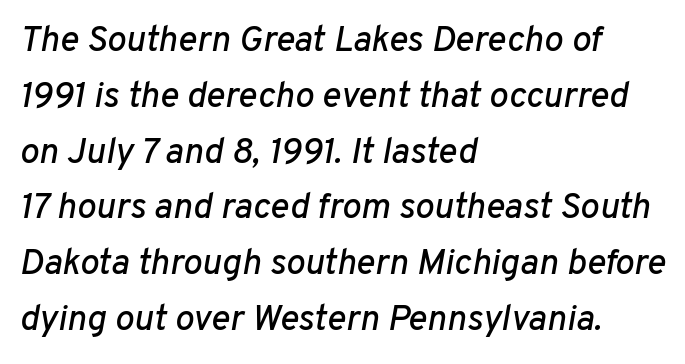
Is there much room between lines? A standard amount, neither cramped nor airy. Note the varied advance widths — an 'i' is clearly narrower than an 'm'. Underline: absent. These lines are set flush left with a ragged right edge. Would a proofreader flag this as italicized? Yes. The passage shown has conventional tracking throughout.
